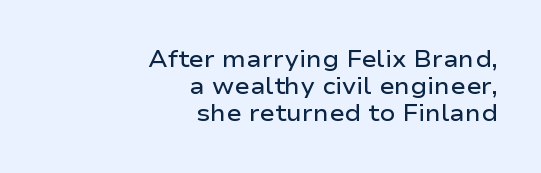
{"italic": "no", "bold": "semi", "underline": "no", "align": "right", "line_spacing_ratio": 1.17, "letter_spacing": "normal", "letter_spacing_em": 0.0, "glyph_px": 23}
